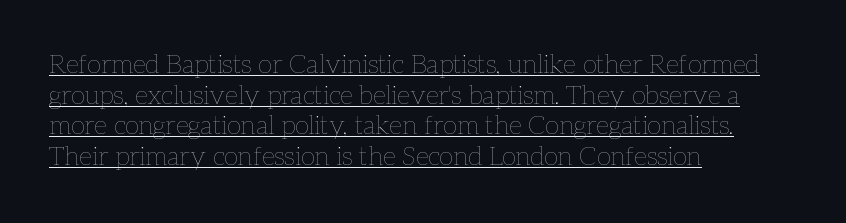
Q: Is the text bold? A: No.
Q: Is the text italic (slanted)? A: No, it is upright.
Q: Is the text underlined? A: Yes.
Q: How is the paragraph aligned? A: Left-aligned.
Q: Is the spacing between letters normal or unusually wide? A: Normal.
